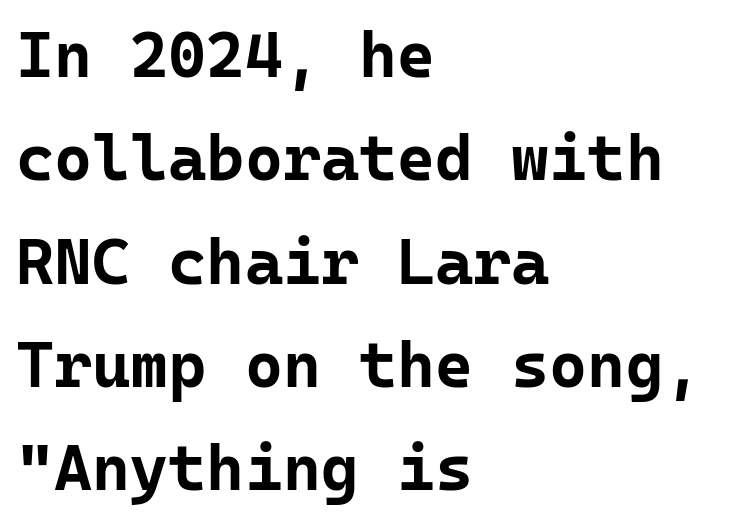
Q: Is the text bold? A: Yes.
Q: Is the text italic (slanted)? A: No, it is upright.
Q: Is the typeface a serif or a sans-serif typeface? A: Sans-serif.
Q: Is the text underlined? A: No.
Q: How is the paragraph aligned? A: Left-aligned.
Q: Is the spacing between letters normal or unusually wide? A: Normal.
Q: Is the spacing between lines tight, normal or loose? A: Normal.
Q: Width (condensed, normal, or wide)? A: Normal.
Q: Stroke contrast? A: Low.
Q: x-height? A: Medium.
Q: Monospaced? A: Yes.
